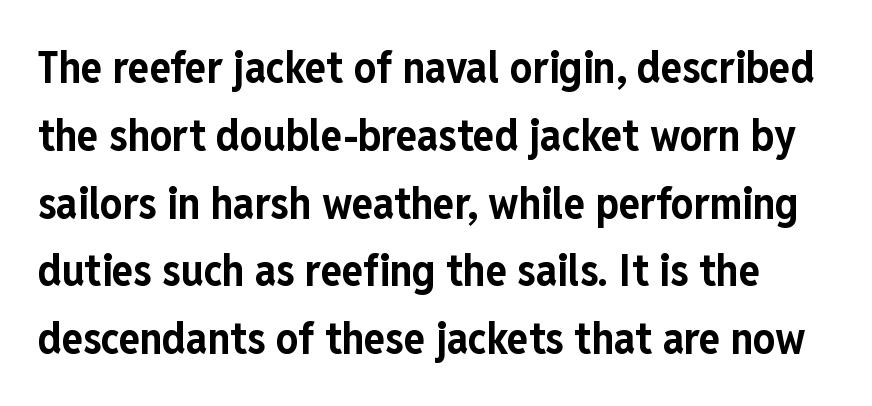
{"serif": "no", "italic": "no", "bold": "yes", "weight": "bold", "width": "condensed", "stroke_contrast": "low", "x_height": "medium", "monospaced": "no", "underline": "no", "line_spacing": "normal", "line_spacing_ratio": 1.54, "letter_spacing": "normal", "letter_spacing_em": 0.0, "glyph_px": 44}
